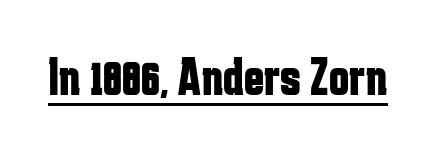
Like a heading marked for emphasis, these lines bear an underscore. Short note: letters normally spaced. Set as a true bold cut, around the 700 mark. Posture: vertical. Type style note: lacks serifs.
